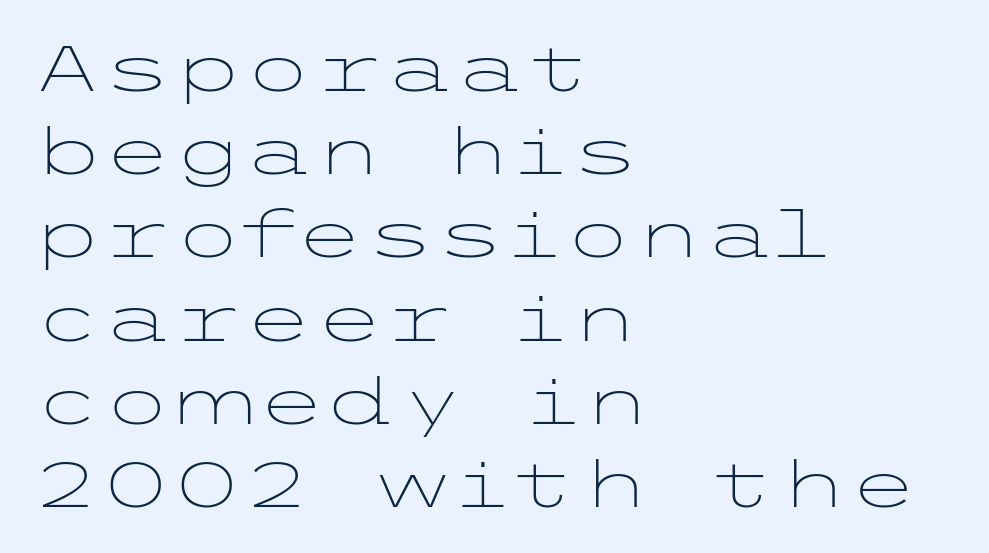
No chunkiness to these letters — they're not bold. Notice how descenders clear the ascenders below comfortably — that's standard leading. Nothing unusual about the tracking: characters are spaced as the font intends. This sample uses an upright cut, with every glyph sitting square on the baseline. Which margin do the lines hug? The left one — the right edge is uneven.
